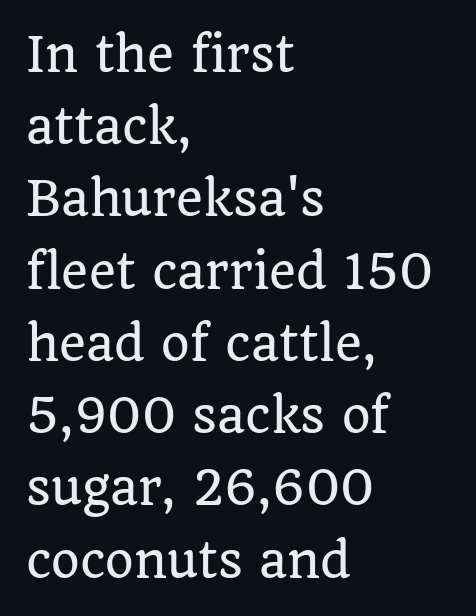
Check the space under the baseline: it is left empty. Rows of type keep a routine distance in the vertical direction. In terms of letterform style, serifs are clearly present. These lines are set flush left with a ragged right edge. When letters stand straight like this, we call the style roman or upright.
